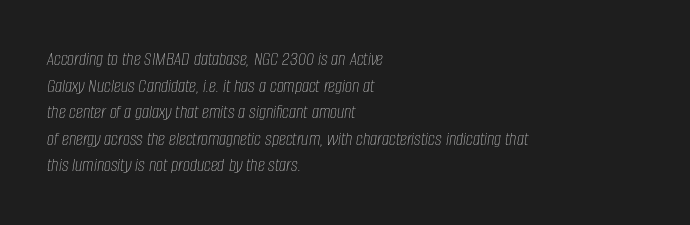
Q: Is the text bold? A: No.
Q: Is the text italic (slanted)? A: Yes, it leans right by about 8 degrees.
Q: Is the text underlined? A: No.
Q: How is the paragraph aligned? A: Left-aligned.
Q: Is the spacing between letters normal or unusually wide? A: Normal.
Q: Is the spacing between lines tight, normal or loose? A: Normal.
